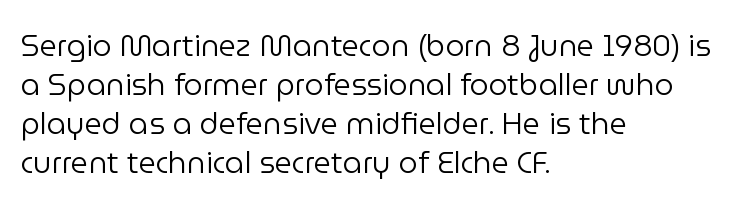
The space between consecutive lines is moderate. Letterform terminals end flat and unadorned throughout the passage. Between one letter and the next there's only the usual sliver of space. The area under the type is left untouched.
